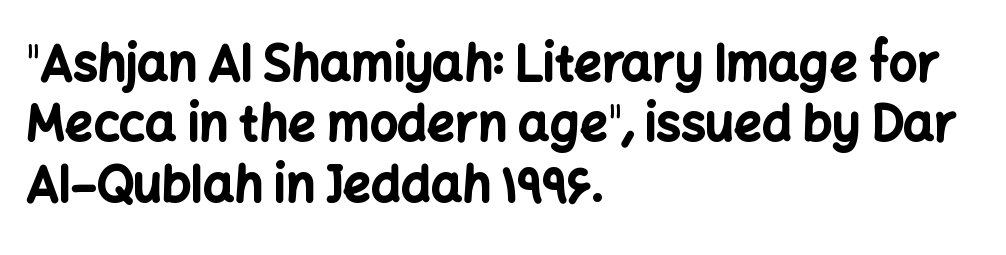
Q: Is the text bold? A: Yes.
Q: Is the text italic (slanted)? A: No, it is upright.
Q: Is the typeface a serif or a sans-serif typeface? A: Sans-serif.
Q: Is the text underlined? A: No.
Q: How is the paragraph aligned? A: Left-aligned.
Q: Is the spacing between letters normal or unusually wide? A: Normal.
Q: Width (condensed, normal, or wide)? A: Normal.
Q: Stroke contrast? A: Low.
Q: x-height? A: Medium.
Q: Monospaced? A: No.
